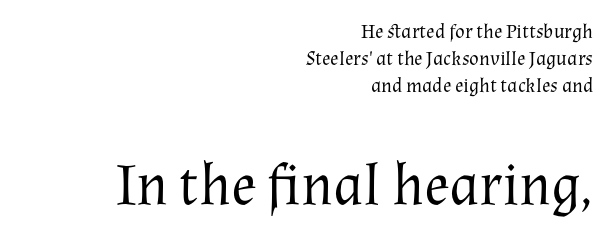
The image shows 59 px regular-weight serif type, upright; set right-aligned, normal line spacing (1.36x), normal letter spacing, not underlined; the second (bottom) block is 2.95x larger; medium stroke contrast and a medium x-height.
